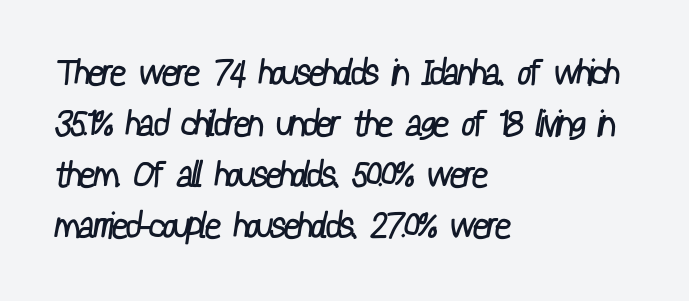
{"serif": "no", "bold": "no", "weight": "regular", "width": "condensed", "stroke_contrast": "low", "x_height": "medium", "monospaced": "no", "underline": "no", "align": "left", "line_spacing": "normal", "line_spacing_ratio": 1.42, "letter_spacing": "normal", "letter_spacing_em": 0.0, "glyph_px": 36}
